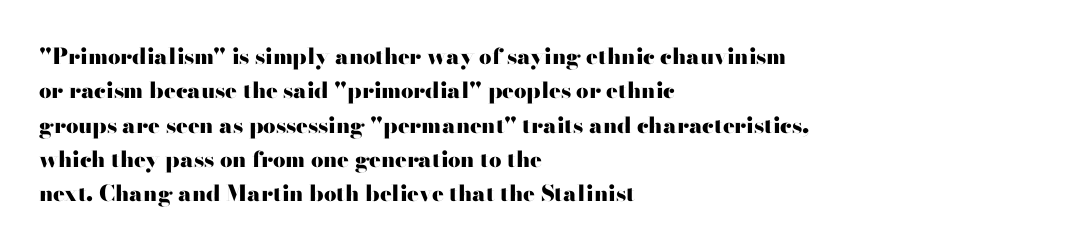
{"italic": "no", "bold": "yes", "underline": "no", "align": "left", "line_spacing": "normal", "line_spacing_ratio": 1.56, "letter_spacing": "normal", "letter_spacing_em": 0.0, "glyph_px": 22}
